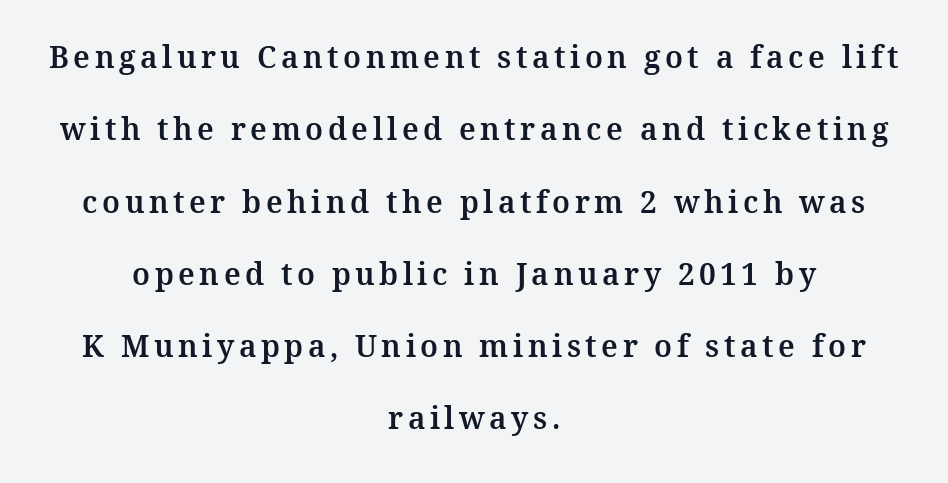
Q: Is the text italic (slanted)? A: No, it is upright.
Q: Is the typeface a serif or a sans-serif typeface? A: Serif.
Q: Is the text underlined? A: No.
Q: How is the paragraph aligned? A: Centered.
Q: Is the spacing between lines tight, normal or loose? A: Loose.
Q: Width (condensed, normal, or wide)? A: Normal.
Q: Stroke contrast? A: Medium.
Q: x-height? A: Medium.
Q: Monospaced? A: No.
